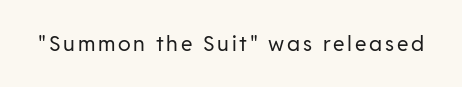
Q: Is the text bold? A: No.
Q: Is the text italic (slanted)? A: No, it is upright.
Q: Is the text underlined? A: No.
